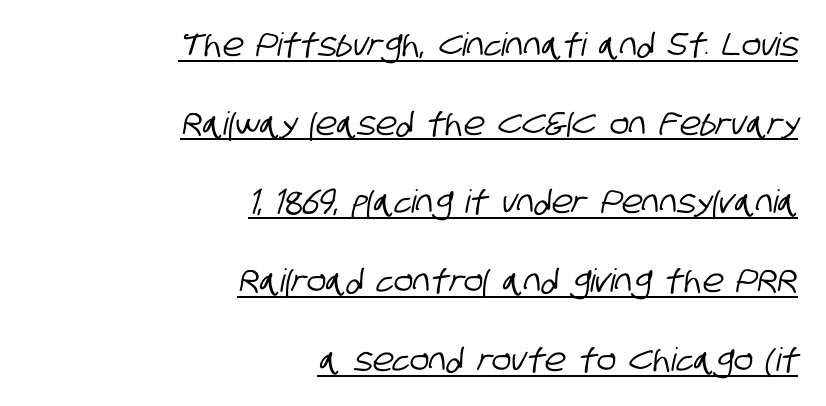
Caption: multi-line text, flush right, ragged left. In terms of letterform style, serifs are entirely absent. The passage shown is typed in a proportional face where columns would drift. The passage shown has conventional tracking throughout. You can see a thin bar hugging the bottom of the glyphs. Airy leading.
